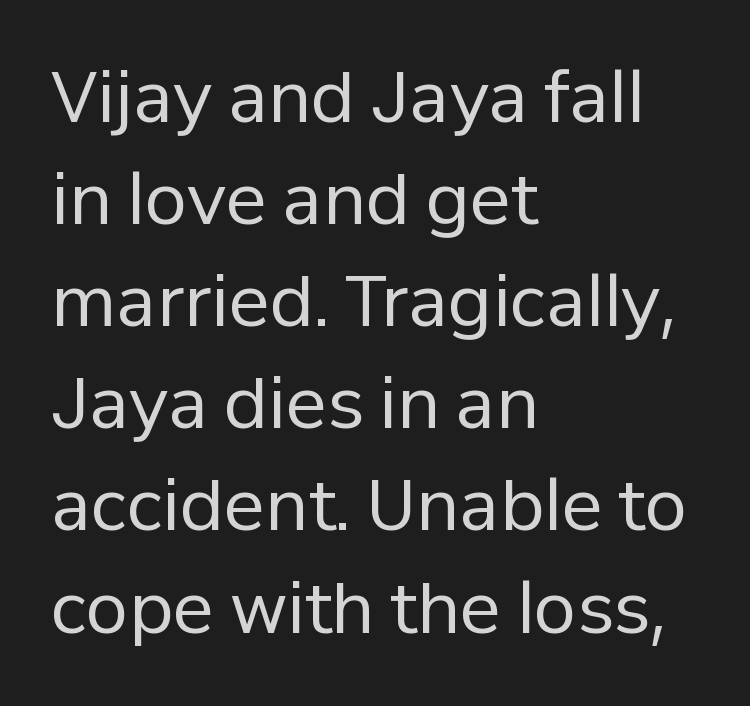
Q: Is the text bold? A: No.
Q: Is the text italic (slanted)? A: No, it is upright.
Q: Is the typeface a serif or a sans-serif typeface? A: Sans-serif.
Q: Is the text underlined? A: No.
Q: How is the paragraph aligned? A: Left-aligned.
Q: Is the spacing between letters normal or unusually wide? A: Normal.
Q: Is the spacing between lines tight, normal or loose? A: Normal.
Q: Width (condensed, normal, or wide)? A: Normal.
Q: Stroke contrast? A: Low.
Q: x-height? A: Medium.
Q: Monospaced? A: No.
